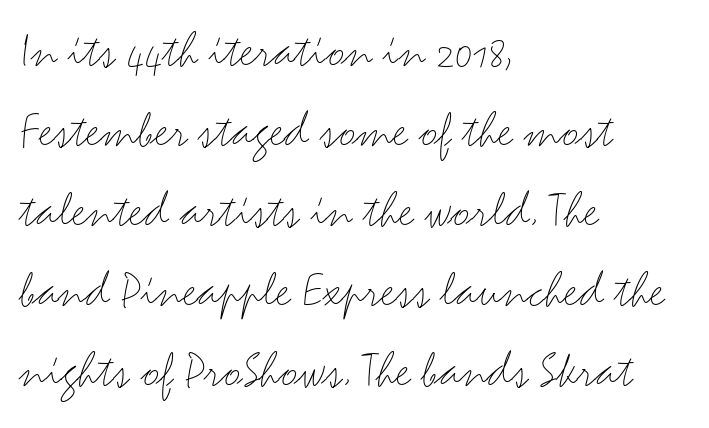
The cut favours lightness, reaching ordinary text weight at its darkest. This sample is left-justified, so line endings fall wherever the words run out. Any mark beneath the type? The region is blank. The rows are spaced the way most documents space them. The passage shown is typed in a proportional face where columns would drift.
